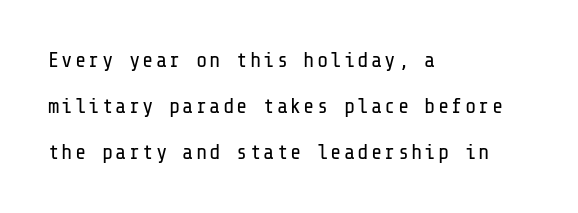
{"italic": "no", "bold": "no", "underline": "no", "align": "left", "line_spacing": "loose", "line_spacing_ratio": 2.19, "glyph_px": 21}
